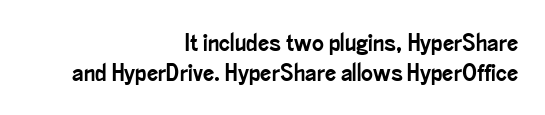
A typesetter would mark this as roman, not italic. Does extra space separate the letters? No, they use regular spacing. One-word summary of the alignment: right. Each row of text sits above clean, open space.
